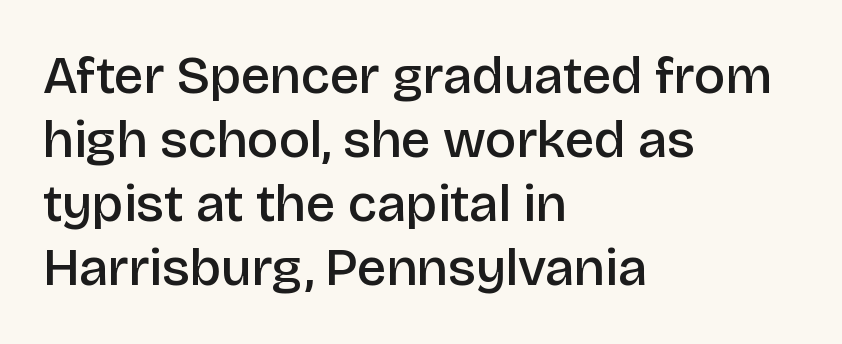
The image shows 53 px semibold sans-serif type, upright; set left-aligned, line spacing 1.21x, normal letter spacing, not underlined; low stroke contrast and a large x-height.
